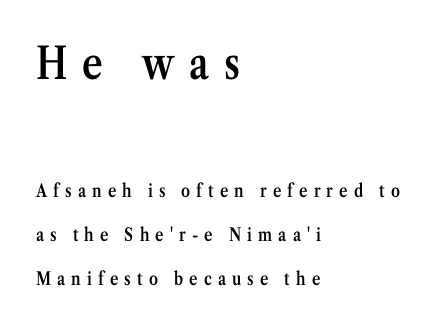
{"serif": "yes", "italic": "no", "bold": "semi", "weight": "semibold", "width": "condensed", "stroke_contrast": "medium", "x_height": "medium", "monospaced": "no", "underline": "no", "align": "left", "line_spacing": "loose", "line_spacing_ratio": 2.45, "letter_spacing": "wide", "letter_spacing_em": 0.34, "larger_block": "first", "size_ratio": 2.44, "glyph_px": 44}
